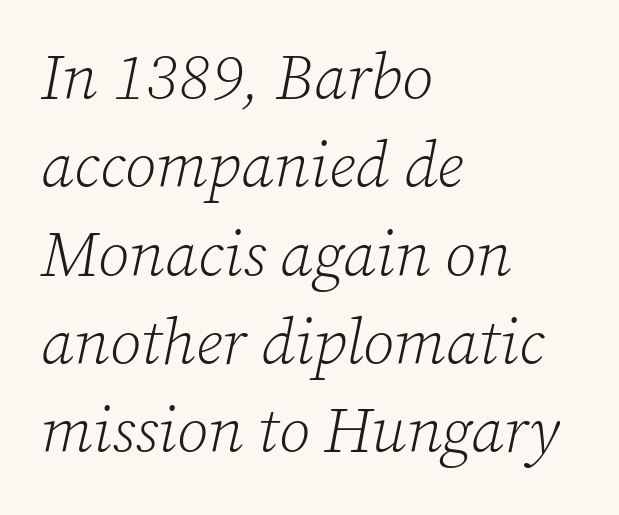
Q: Is the text bold? A: No.
Q: Is the text italic (slanted)? A: Yes, it leans right by about 12 degrees.
Q: Is the typeface a serif or a sans-serif typeface? A: Serif.
Q: Is the text underlined? A: No.
Q: How is the paragraph aligned? A: Left-aligned.
Q: Is the spacing between letters normal or unusually wide? A: Normal.
Q: Is the spacing between lines tight, normal or loose? A: Normal.
Q: Width (condensed, normal, or wide)? A: Normal.
Q: Stroke contrast? A: Low.
Q: x-height? A: Medium.
Q: Monospaced? A: No.
